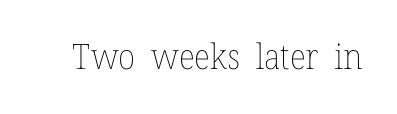
Q: Is the text bold? A: No.
Q: Is the text italic (slanted)? A: No, it is upright.
Q: Is the text underlined? A: No.
Q: Is the spacing between letters normal or unusually wide? A: Normal.
Q: Width (condensed, normal, or wide)? A: Normal.
Q: Stroke contrast? A: Low.
Q: x-height? A: Medium.
Q: Monospaced? A: No.
